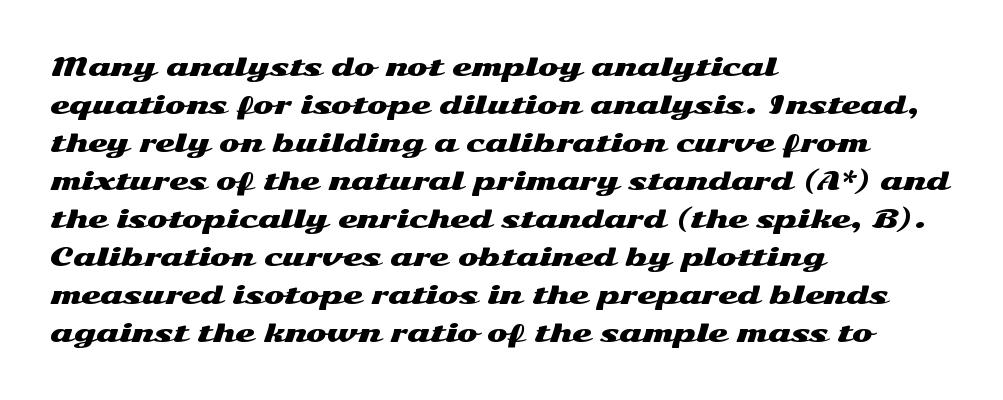
The image shows 25 px text type; set left-aligned, normal line spacing (1.52x), normal letter spacing, not underlined.
